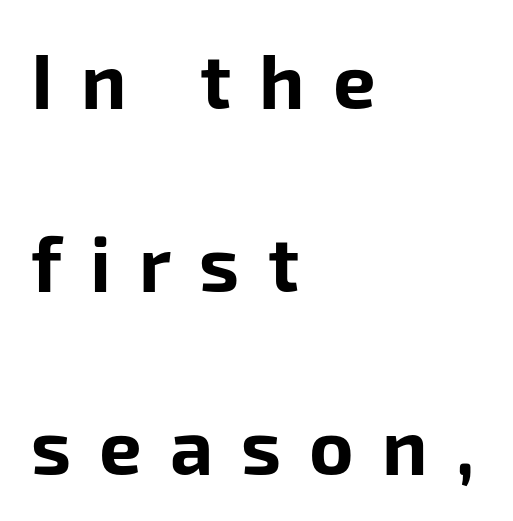
Here the designer chose a conventional face with non-uniform glyph widths. The leading is generous, giving the passage an open texture. This sample is left-justified, so line endings fall wherever the words run out. Weight check: bold — yes, fully. Anything drawn beneath the words? Only blank space.
